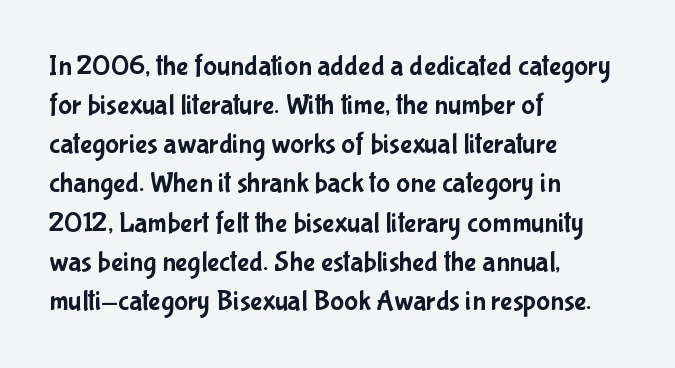
Q: Is the text italic (slanted)? A: No, it is upright.
Q: Is the typeface a serif or a sans-serif typeface? A: Sans-serif.
Q: Is the text underlined? A: No.
Q: How is the paragraph aligned? A: Left-aligned.
Q: Is the spacing between letters normal or unusually wide? A: Normal.
Q: Is the spacing between lines tight, normal or loose? A: Normal.
Q: Width (condensed, normal, or wide)? A: Condensed.
Q: Stroke contrast? A: Low.
Q: x-height? A: Medium.
Q: Monospaced? A: No.
